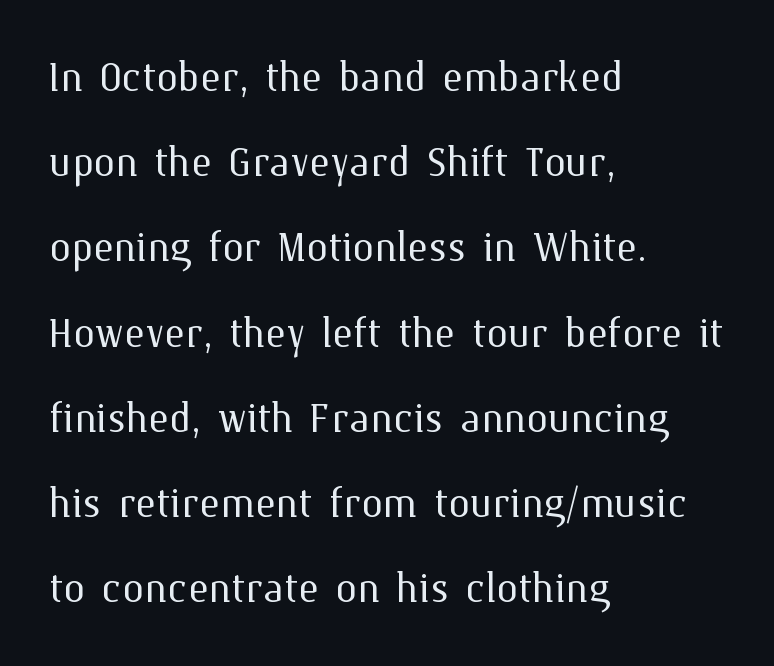
{"italic": "no", "bold": "no", "weight": "light", "width": "normal", "stroke_contrast": "medium", "x_height": "medium", "monospaced": "no", "underline": "no", "align": "left", "line_spacing": "normal", "line_spacing_ratio": 1.55, "letter_spacing": "normal", "letter_spacing_em": 0.0, "glyph_px": 55}
